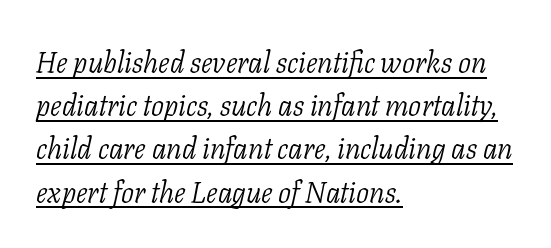
The image shows 29 px light serif type, italic (leaning right); set left-aligned, normal line spacing (1.49x), normal letter spacing, underlined; low stroke contrast and a medium x-height.
